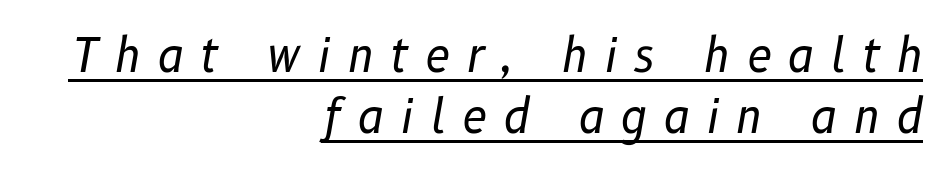
{"italic": "yes", "lean": "right", "slant_degrees": 10, "bold": "no", "weight": "regular", "width": "normal", "stroke_contrast": "low", "x_height": "medium", "monospaced": "no", "underline": "yes", "align": "right", "line_spacing": "normal", "line_spacing_ratio": 1.32, "letter_spacing": "wide", "letter_spacing_em": 0.35, "glyph_px": 46}
